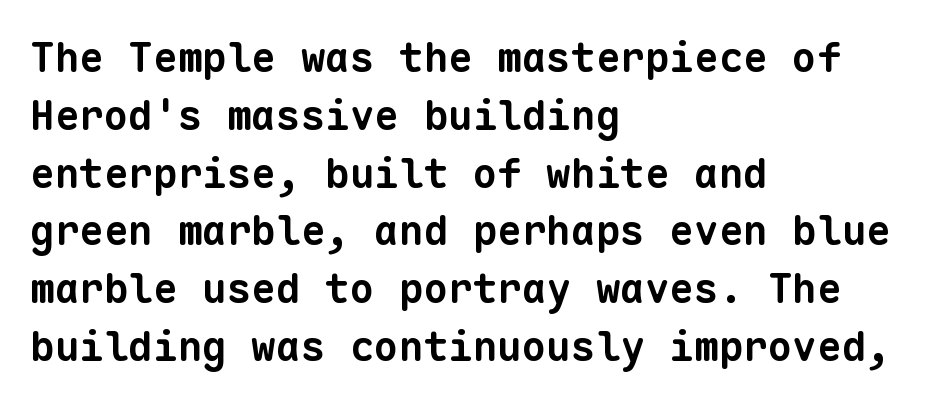
{"serif": "no", "bold": "yes", "weight": "bold", "width": "normal", "stroke_contrast": "low", "x_height": "medium", "monospaced": "yes", "underline": "no", "align": "left", "line_spacing": "normal", "line_spacing_ratio": 1.41, "letter_spacing": "normal", "letter_spacing_em": 0.0, "glyph_px": 41}
